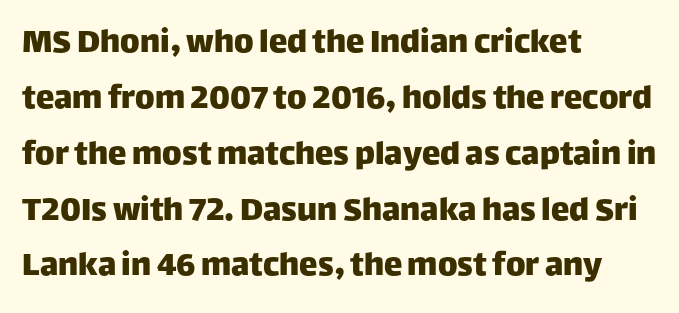
The image shows 37 px sans-serif type, upright; set left-aligned, normal line spacing (1.51x), normal letter spacing, not underlined; low stroke contrast and a large x-height.
